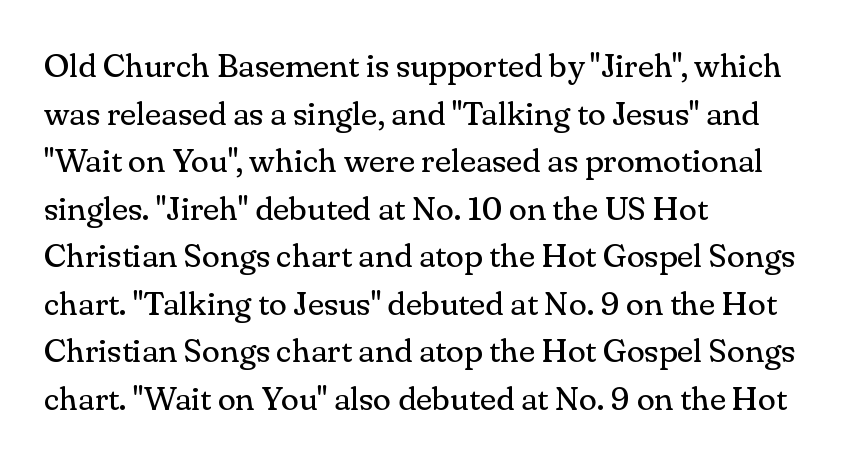
Q: Is the text bold? A: No.
Q: Is the text italic (slanted)? A: No, it is upright.
Q: Is the typeface a serif or a sans-serif typeface? A: Serif.
Q: Is the text underlined? A: No.
Q: How is the paragraph aligned? A: Left-aligned.
Q: Is the spacing between letters normal or unusually wide? A: Normal.
Q: Is the spacing between lines tight, normal or loose? A: Normal.
Q: Width (condensed, normal, or wide)? A: Normal.
Q: Stroke contrast? A: Medium.
Q: x-height? A: Small.
Q: Monospaced? A: No.
